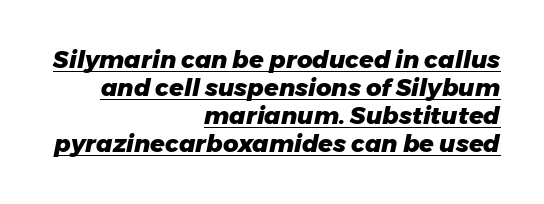
Compared with an ordinary text face, these strokes are far heavier — a full bold. Yep, that's italic — everything's leaning. A continuous stroke trails under the words, as in a hyperlink. What stands out about the letter spacing? Nothing — it is the standard amount.
